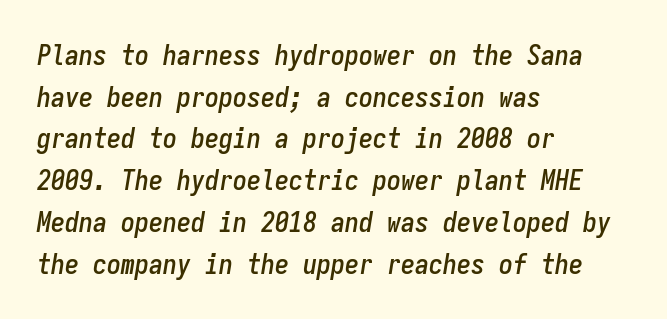
The rendering uses typewriter-style spacing with identical character cells. A clean baseline with only descenders dipping below it. The compositor pushed each line to the left boundary. Inter-character spacing is left at the font's built-in metrics. Observe the lean: these are italic letterforms. Interline gaps are of average width in this sample.
